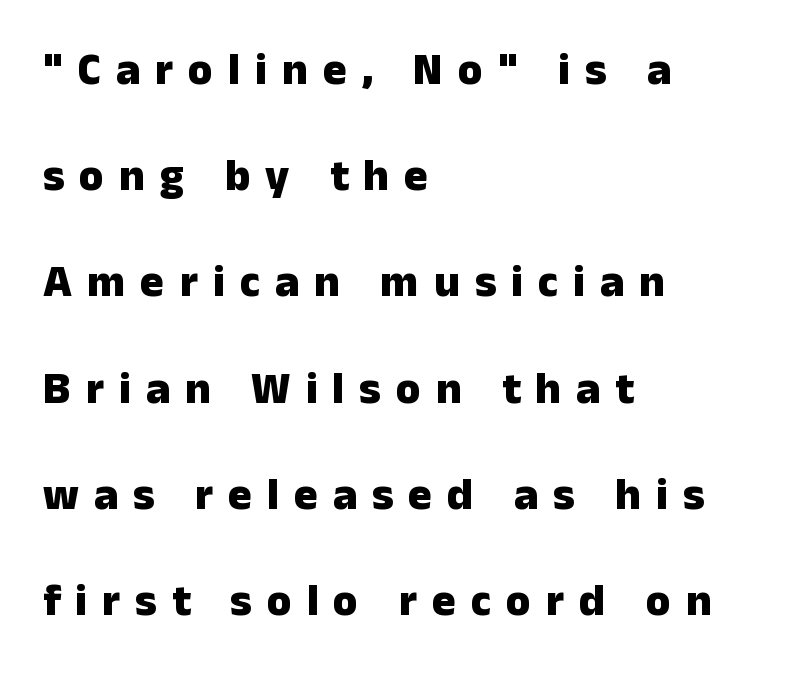
The image shows 45 px heavy sans-serif type, upright; set left-aligned, loose line spacing (2.36x), unusually wide letter spacing (+0.33 em), not underlined; low stroke contrast and a medium x-height.
